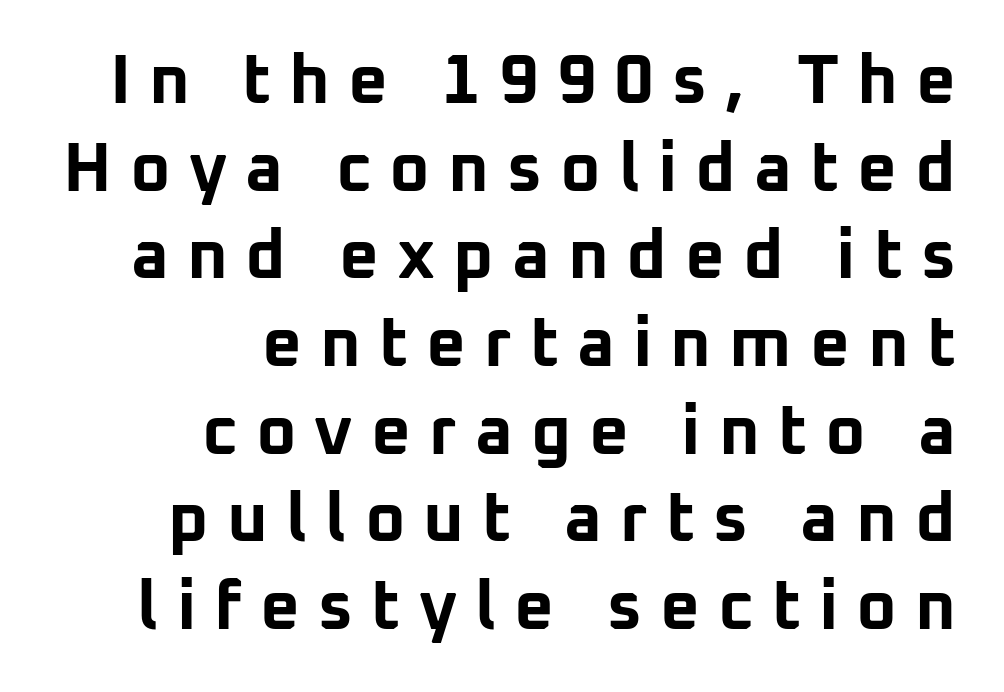
Q: Is the text bold? A: Yes.
Q: Is the text italic (slanted)? A: No, it is upright.
Q: Is the typeface a serif or a sans-serif typeface? A: Sans-serif.
Q: Is the text underlined? A: No.
Q: How is the paragraph aligned? A: Right-aligned.
Q: Is the spacing between letters normal or unusually wide? A: Unusually wide.
Q: Is the spacing between lines tight, normal or loose? A: Normal.
Q: Width (condensed, normal, or wide)? A: Normal.
Q: Stroke contrast? A: Low.
Q: x-height? A: Medium.
Q: Monospaced? A: No.
